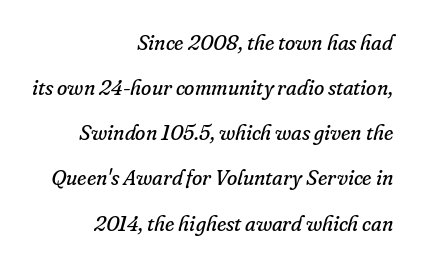
The image shows 21 px text type, italic (leaning right); set right-aligned, loose line spacing (2.15x), normal letter spacing, not underlined.
